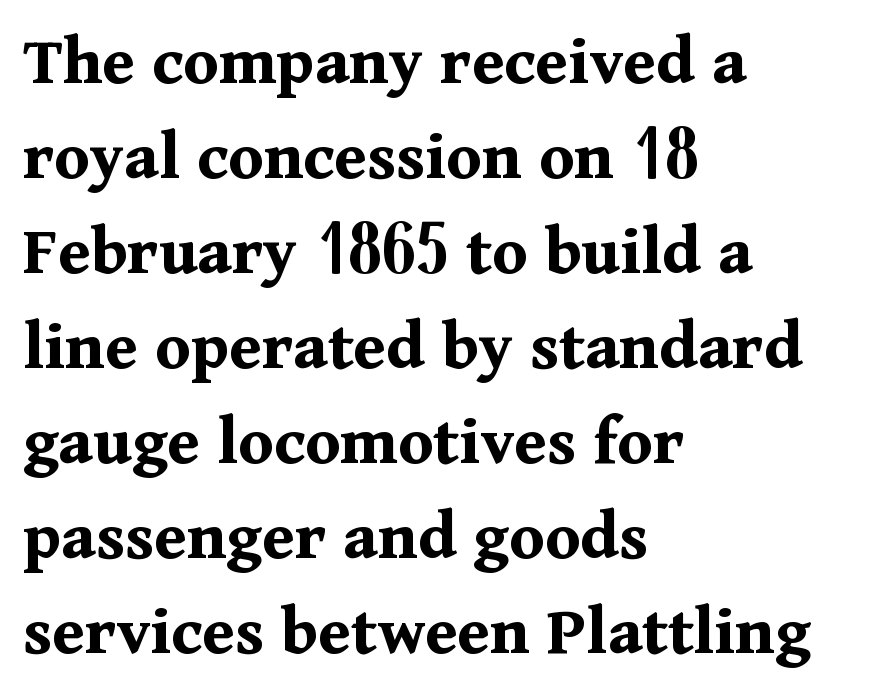
Q: Is the text bold? A: Yes.
Q: Is the text italic (slanted)? A: No, it is upright.
Q: Is the typeface a serif or a sans-serif typeface? A: Serif.
Q: Is the text underlined? A: No.
Q: How is the paragraph aligned? A: Left-aligned.
Q: Is the spacing between letters normal or unusually wide? A: Normal.
Q: Is the spacing between lines tight, normal or loose? A: Normal.
Q: Width (condensed, normal, or wide)? A: Normal.
Q: Stroke contrast? A: Medium.
Q: x-height? A: Medium.
Q: Monospaced? A: No.
